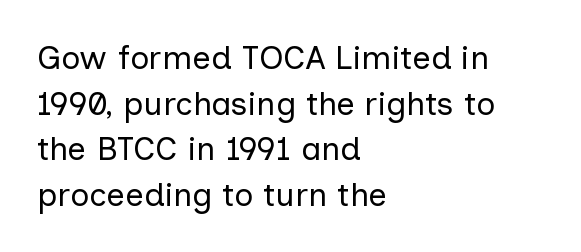
Observe the absence of serifs on each vertical stroke in this sample. These lines are rendered in a variable-pitch font. Rows of type keep a routine distance in the vertical direction. Stems here are at most as thick as an everyday book face. Every character sits straight up, as roman type does.
